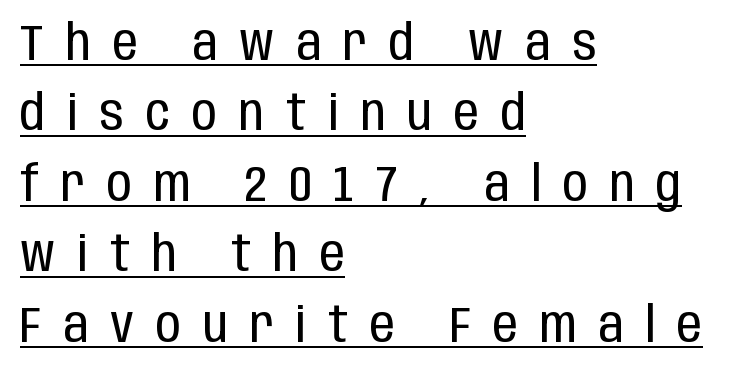
The image shows 50 px regular-weight, condensed sans-serif type, upright; set left-aligned, normal line spacing (1.41x), unusually wide letter spacing (+0.44 em), underlined; low stroke contrast and a large x-height.
